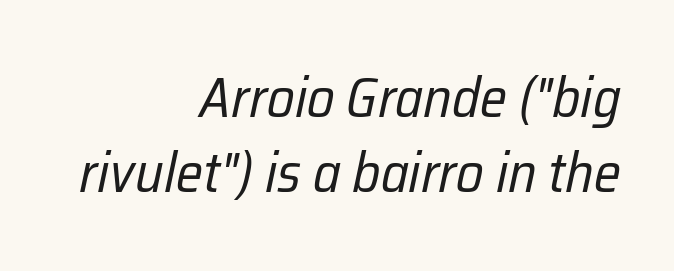
{"italic": "yes", "lean": "right", "slant_degrees": 12, "bold": "no", "weight": "regular", "width": "condensed", "stroke_contrast": "low", "x_height": "medium", "monospaced": "no", "underline": "no", "align": "right", "line_spacing": "normal", "line_spacing_ratio": 1.34, "letter_spacing": "normal", "letter_spacing_em": 0.0, "glyph_px": 56}
